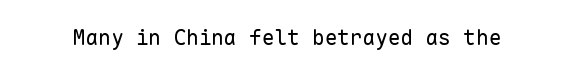
Q: Is the text bold? A: No.
Q: Is the text italic (slanted)? A: No, it is upright.
Q: Is the text underlined? A: No.
Q: Is the spacing between letters normal or unusually wide? A: Normal.
